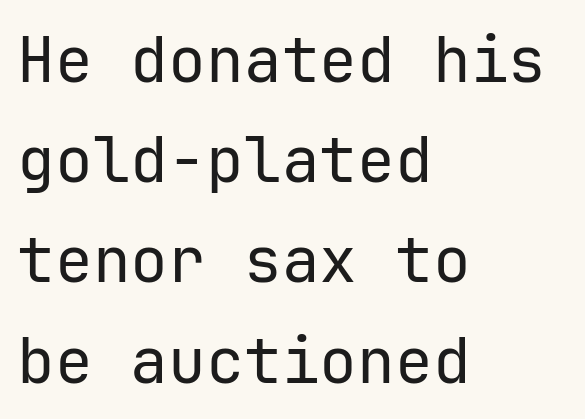
{"serif": "no", "italic": "no", "bold": "no", "weight": "regular", "width": "normal", "stroke_contrast": "low", "x_height": "medium", "monospaced": "yes", "underline": "no", "align": "left", "line_spacing": "normal", "line_spacing_ratio": 1.59, "letter_spacing": "normal", "letter_spacing_em": 0.0, "glyph_px": 63}
